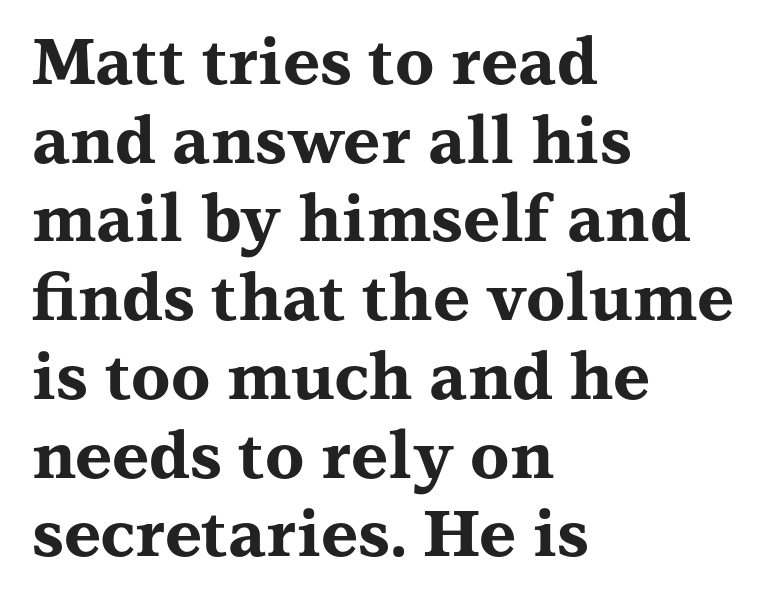
Q: Is the text bold? A: Yes.
Q: Is the text italic (slanted)? A: No, it is upright.
Q: Is the typeface a serif or a sans-serif typeface? A: Serif.
Q: Is the text underlined? A: No.
Q: How is the paragraph aligned? A: Left-aligned.
Q: Is the spacing between letters normal or unusually wide? A: Normal.
Q: Width (condensed, normal, or wide)? A: Wide.
Q: Stroke contrast? A: Medium.
Q: x-height? A: Medium.
Q: Monospaced? A: No.
